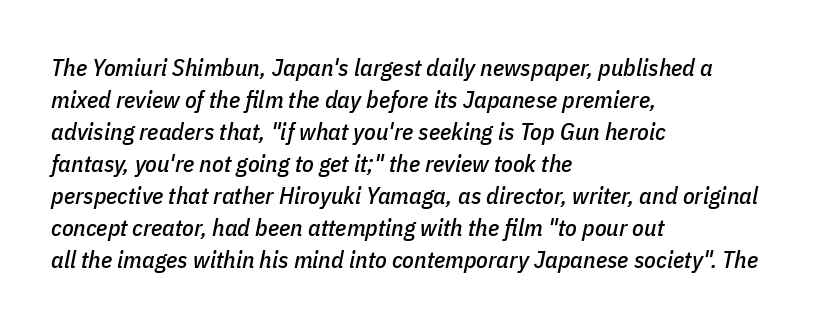
Q: Is the text italic (slanted)? A: Yes, it leans right by about 11 degrees.
Q: Is the text underlined? A: No.
Q: How is the paragraph aligned? A: Left-aligned.
Q: Is the spacing between letters normal or unusually wide? A: Normal.
Q: Is the spacing between lines tight, normal or loose? A: Normal.
